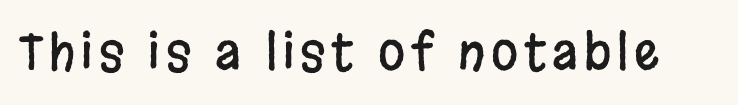
Q: Is the text italic (slanted)? A: No, it is upright.
Q: Is the typeface a serif or a sans-serif typeface? A: Sans-serif.
Q: Is the text underlined? A: No.
Q: Width (condensed, normal, or wide)? A: Condensed.
Q: Stroke contrast? A: Low.
Q: x-height? A: Large.
Q: Monospaced? A: No.
